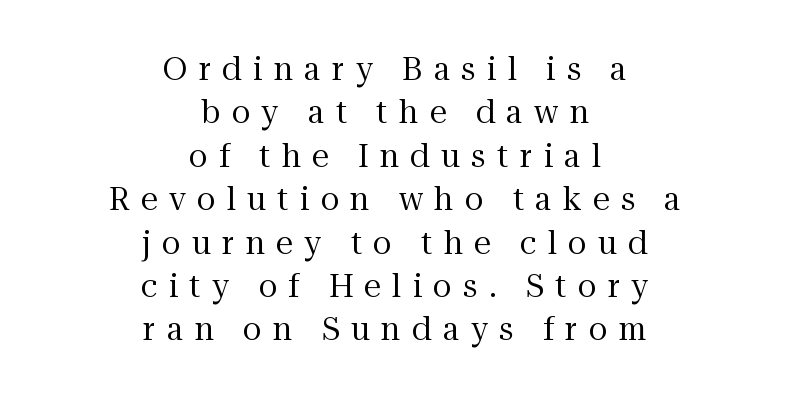
{"serif": "yes", "italic": "no", "bold": "no", "weight": "regular", "width": "normal", "stroke_contrast": "medium", "x_height": "medium", "monospaced": "no", "underline": "no", "align": "center", "line_spacing": "normal", "line_spacing_ratio": 1.4, "letter_spacing": "wide", "letter_spacing_em": 0.36, "glyph_px": 31}
